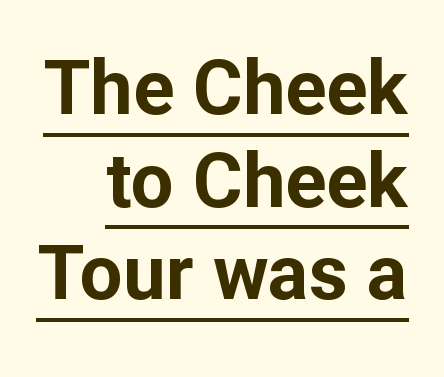
In terms of posture, this sample is upright. Descenders here cross a horizontal rule under the line. A full-strength bold gives these letters their thick strokes. The letters advance in unequal steps, a hallmark of proportional type. You could call the tracking neutral — neither tight nor loose.
